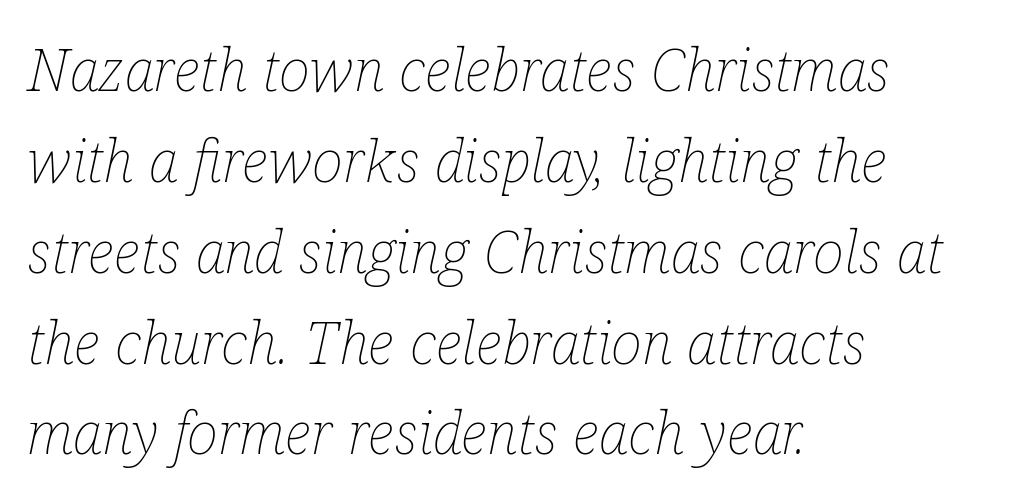
The image shows 59 px thin, condensed type, italic (leaning right); set left-aligned, normal line spacing (1.54x), normal letter spacing, not underlined; low stroke contrast and a medium x-height.
